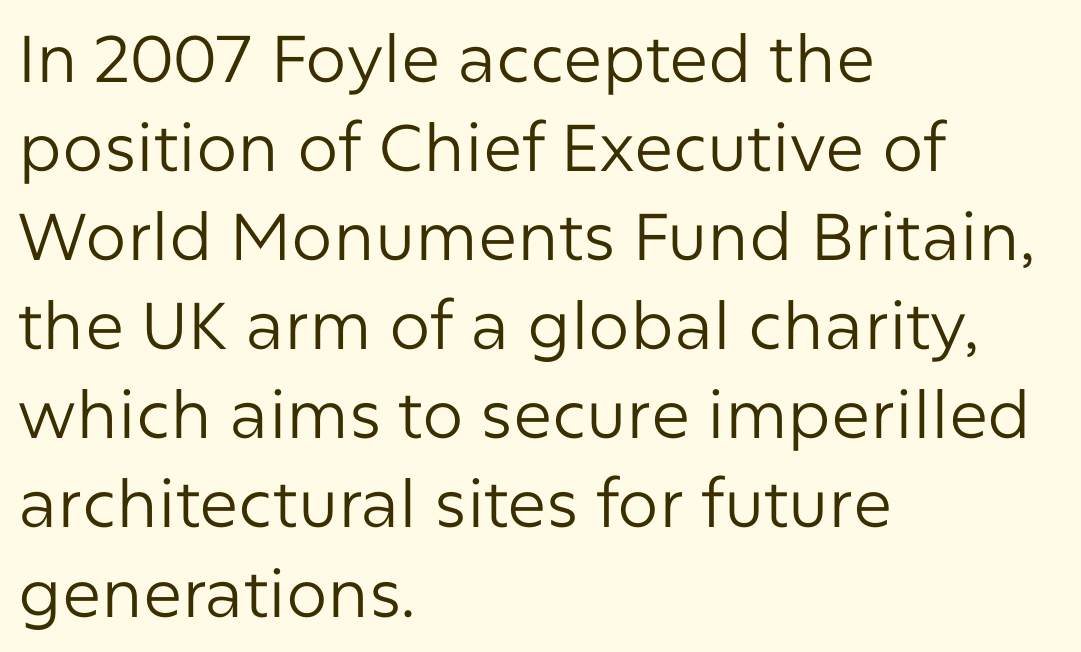
The image shows 66 px regular-weight sans-serif type, upright; set left-aligned, normal line spacing (1.35x), normal letter spacing, not underlined; low stroke contrast and a medium x-height.
